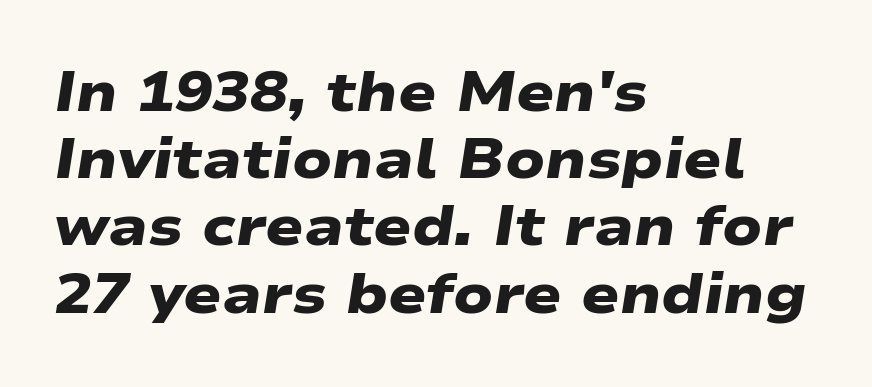
Q: Is the text bold? A: Yes.
Q: Is the typeface a serif or a sans-serif typeface? A: Sans-serif.
Q: Is the text underlined? A: No.
Q: How is the paragraph aligned? A: Left-aligned.
Q: Is the spacing between letters normal or unusually wide? A: Normal.
Q: Width (condensed, normal, or wide)? A: Wide.
Q: Stroke contrast? A: Low.
Q: x-height? A: Medium.
Q: Monospaced? A: No.
